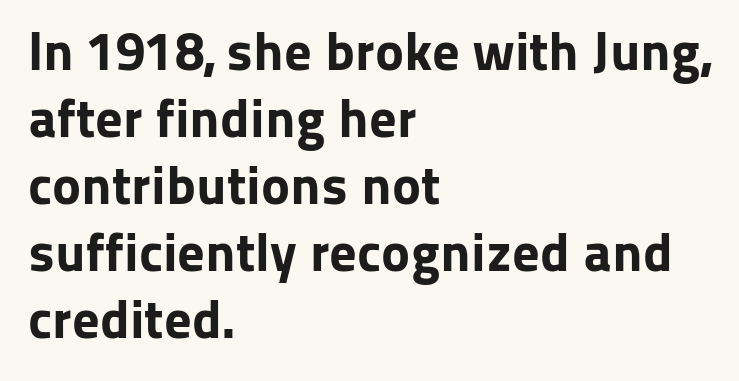
{"serif": "no", "italic": "no", "bold": "yes", "weight": "bold", "width": "normal", "stroke_contrast": "low", "x_height": "medium", "monospaced": "no", "underline": "no", "align": "left", "line_spacing_ratio": 1.22, "letter_spacing": "normal", "letter_spacing_em": 0.0, "glyph_px": 55}
